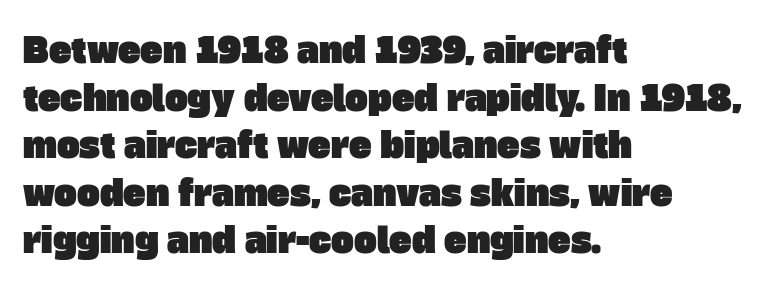
What kind of face is this? One without serifs — a sans. Only glyphs here, with clear space below each row. Casual observation: everything's shoved over to the left. Each new line begins a customary step beneath the previous one. How are the letters spaced? Ordinarily, with no added tracking. The passage shown is typed in a proportional face where columns would drift.
